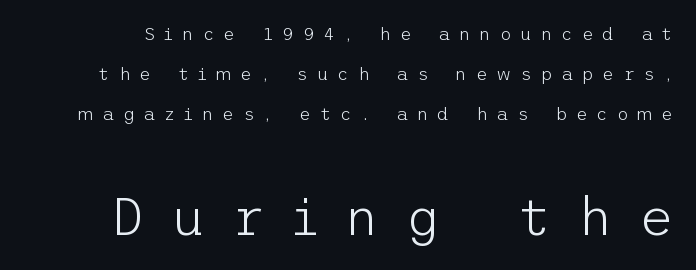
The letters carry no serifs — their stems end cleanly without finishing strokes. What stands out about the letter spacing? Its width — letters are far apart. One glance says open: line gaps are wider than usual. Honestly, there is no underline to notice here at all. A student would notice the bottom passage is typeset larger than what precedes it.
